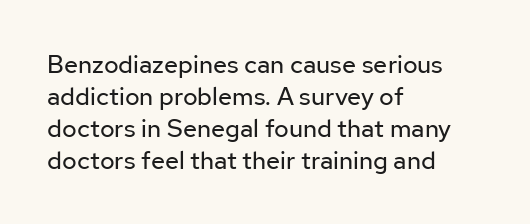
Glance below the letters and you will spot only blank space. The weight tops out at a normal text grade. Teacher's note: observe the even left margin — that is flush-left alignment. Interline gaps are of average width in this sample. In terms of posture, this sample is upright.
